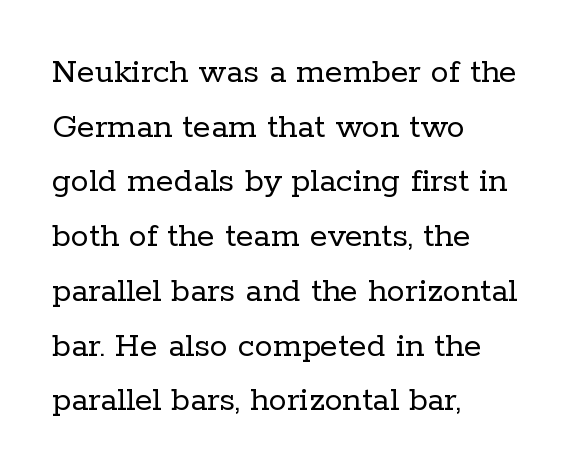
The font sits on the lighter half of the weight spectrum, regular included. Notice how the stems are strictly vertical — no italics here. The block of text has a typical density, with ordinary space between rows. A serif font was chosen for this passage.
